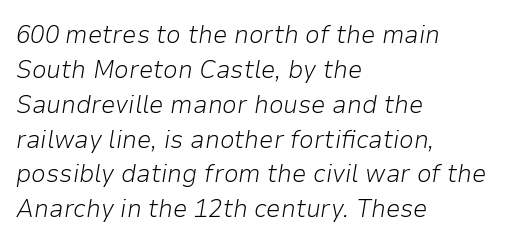
The image shows 26 px text type, italic (leaning right); set left-aligned, normal line spacing (1.34x), normal letter spacing, not underlined.
